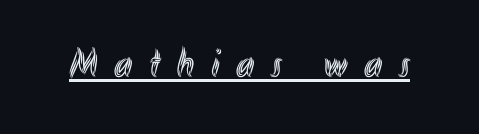
The passage shown is typed in a proportional face where columns would drift. Tracking here is generous; glyphs stand well apart from one another. The face used here appears with an underline applied.
